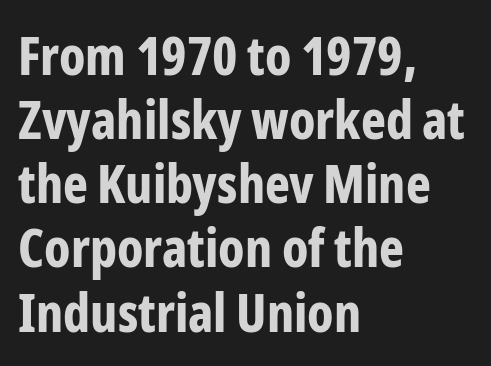
The image shows 53 px bold, condensed sans-serif type, upright; set left-aligned, line spacing 1.21x, normal letter spacing, not underlined; low stroke contrast and a medium x-height.
